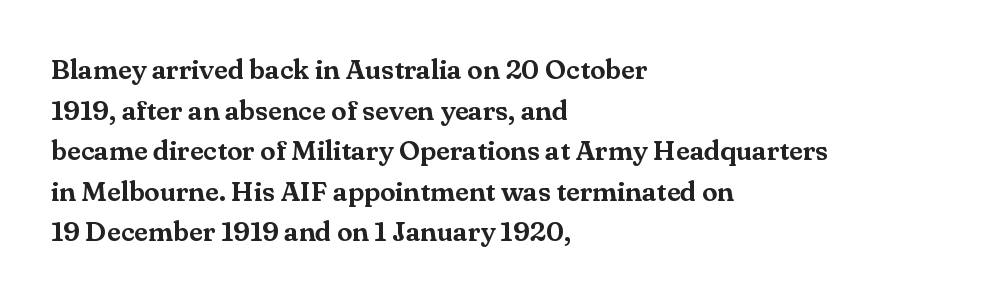
Words appear dense and cohesive because spacing is normal. Compared with typical paragraphs, the rows here are spaced about the same. This rendering features lettering with no underline. Ascenders rise straight up at ninety degrees.
